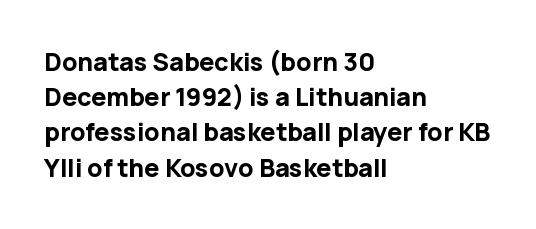
{"italic": "no", "bold": "yes", "underline": "no", "align": "left", "line_spacing": "normal", "line_spacing_ratio": 1.41, "letter_spacing": "normal", "letter_spacing_em": 0.0, "glyph_px": 25}
